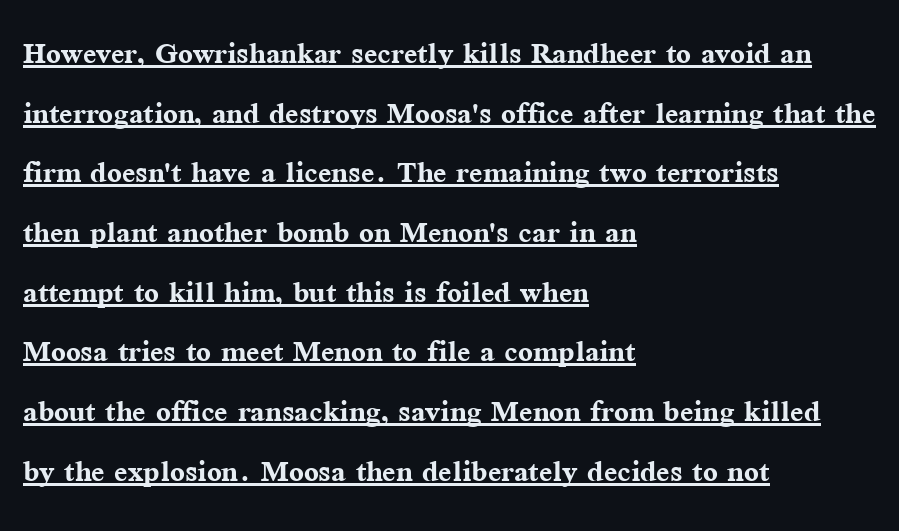
One-word summary of the alignment: left. Regarding serifs, this sample has them. How are the letters spaced? Ordinarily, with no added tracking. Designer's note — italics off, roman on.
